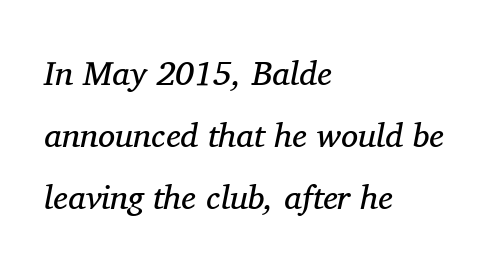
One-word summary of the alignment: left. The cut favours lightness, reaching ordinary text weight at its darkest. The string is rendered with underlining switched off. Regarding serifs, this sample has them. Characters follow at the spacing the type designer built in. Would a proofreader flag this as italicized? Yes.
